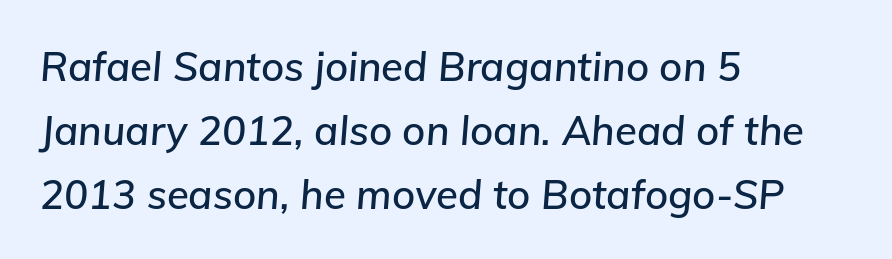
The image shows 40 px text type, italic (leaning right); set left-aligned, normal line spacing (1.6x), normal letter spacing, not underlined; low stroke contrast and a medium x-height.
